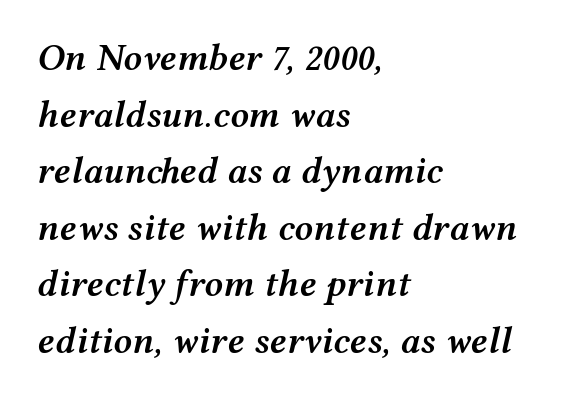
The image shows 37 px semibold, wide type, italic (leaning right); set left-aligned, normal line spacing (1.53x), normal letter spacing, not underlined; medium stroke contrast and a medium x-height.
